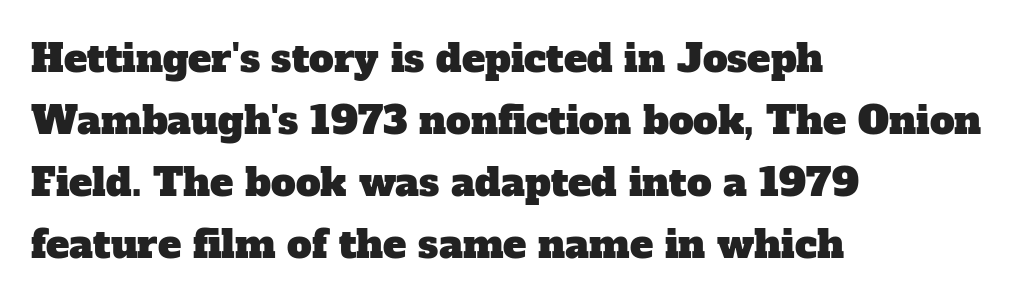
{"serif": "yes", "width": "normal", "stroke_contrast": "low", "x_height": "medium", "monospaced": "no", "underline": "no", "align": "left", "line_spacing": "normal", "line_spacing_ratio": 1.59, "letter_spacing": "normal", "letter_spacing_em": 0.0, "glyph_px": 39}
